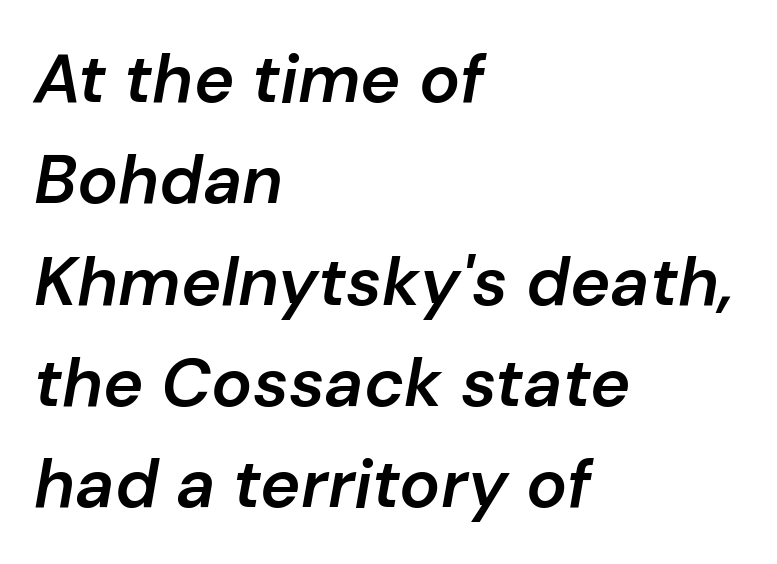
Character widths vary here, with narrow letters taking less room than wide ones. Tall strokes in this sample are angled rather than plumb. Summary of weight: moderately heavy, a semibold. One-word summary of the alignment: left. The zone under the glyphs is completely vacant.
